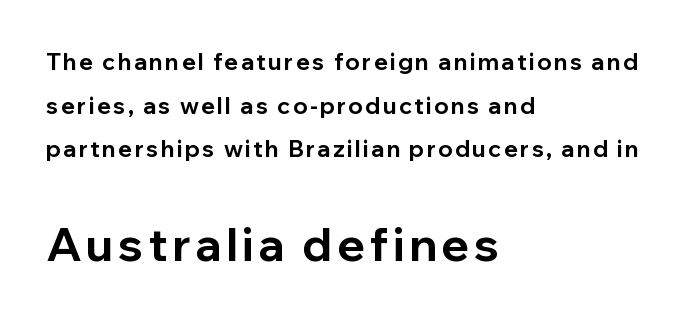
Q: Is the text bold? A: Yes.
Q: Is the text italic (slanted)? A: No, it is upright.
Q: Is the typeface a serif or a sans-serif typeface? A: Sans-serif.
Q: Is the text underlined? A: No.
Q: How is the paragraph aligned? A: Left-aligned.
Q: Is the spacing between lines tight, normal or loose? A: Loose.
Q: Which block of text is set in a larger size, the first (top) or the second (bottom)? A: The second (bottom) one.
Q: Width (condensed, normal, or wide)? A: Normal.
Q: Stroke contrast? A: Low.
Q: x-height? A: Medium.
Q: Monospaced? A: No.
